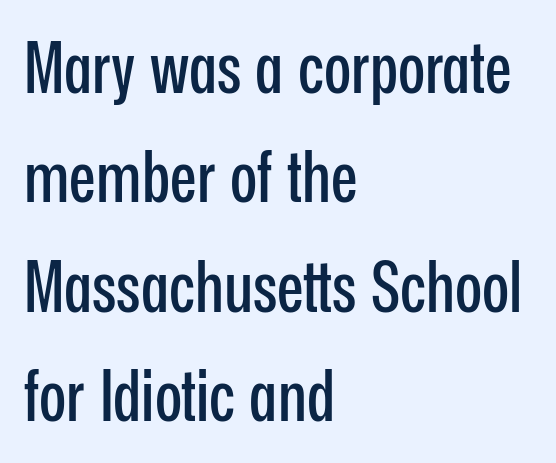
Each letter keeps its own natural width here, so spacing adapts to shape. The glyphs in this specimen are sans serif. The space between consecutive lines is moderate. It's the straight-up-and-down kind of type. Check the space under the baseline: it is left empty. All the whitespace from short lines collects on the right.
